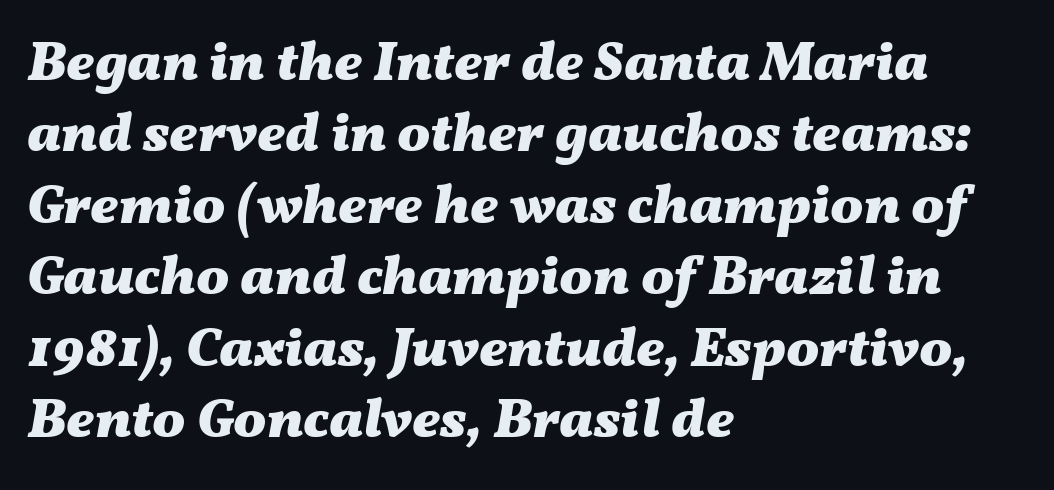
Q: Is the text bold? A: Yes.
Q: Is the text italic (slanted)? A: Yes, it leans right by about 11 degrees.
Q: Is the text underlined? A: No.
Q: How is the paragraph aligned? A: Left-aligned.
Q: Is the spacing between letters normal or unusually wide? A: Normal.
Q: Is the spacing between lines tight, normal or loose? A: Normal.
Q: Width (condensed, normal, or wide)? A: Wide.
Q: Stroke contrast? A: Medium.
Q: x-height? A: Medium.
Q: Monospaced? A: No.
